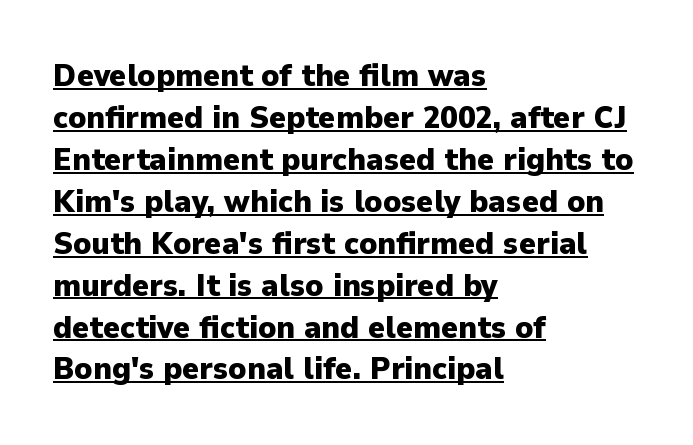
Note the varied advance widths — an 'i' is clearly narrower than an 'm'. Stroke thickness is high; the sample reads as a true bold. A normal amount of white space separates one row of letters from the next. Each line starts at the same left margin while the right side varies.
